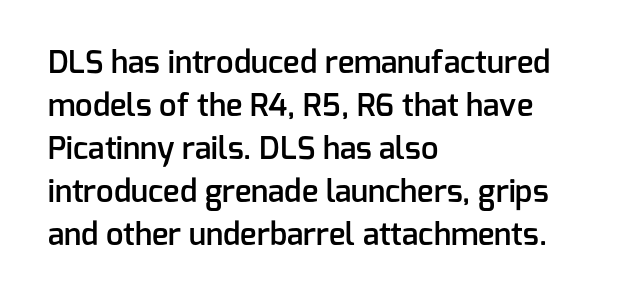
Q: Is the text bold? A: Semi-bold.
Q: Is the text italic (slanted)? A: No, it is upright.
Q: Is the typeface a serif or a sans-serif typeface? A: Sans-serif.
Q: Is the text underlined? A: No.
Q: How is the paragraph aligned? A: Left-aligned.
Q: Is the spacing between letters normal or unusually wide? A: Normal.
Q: Is the spacing between lines tight, normal or loose? A: Normal.
Q: Width (condensed, normal, or wide)? A: Normal.
Q: Stroke contrast? A: Low.
Q: x-height? A: Medium.
Q: Monospaced? A: No.
